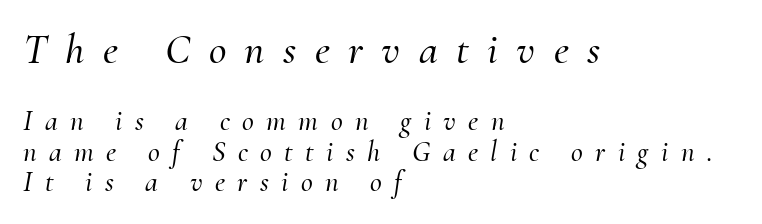
Q: Is the text italic (slanted)? A: Yes, it leans right by about 10 degrees.
Q: Is the typeface a serif or a sans-serif typeface? A: Serif.
Q: Is the text underlined? A: No.
Q: How is the paragraph aligned? A: Left-aligned.
Q: Is the spacing between letters normal or unusually wide? A: Unusually wide.
Q: Is the spacing between lines tight, normal or loose? A: Tight.
Q: Which block of text is set in a larger size, the first (top) or the second (bottom)? A: The first (top) one.
Q: Width (condensed, normal, or wide)? A: Normal.
Q: Stroke contrast? A: Medium.
Q: x-height? A: Small.
Q: Monospaced? A: No.
